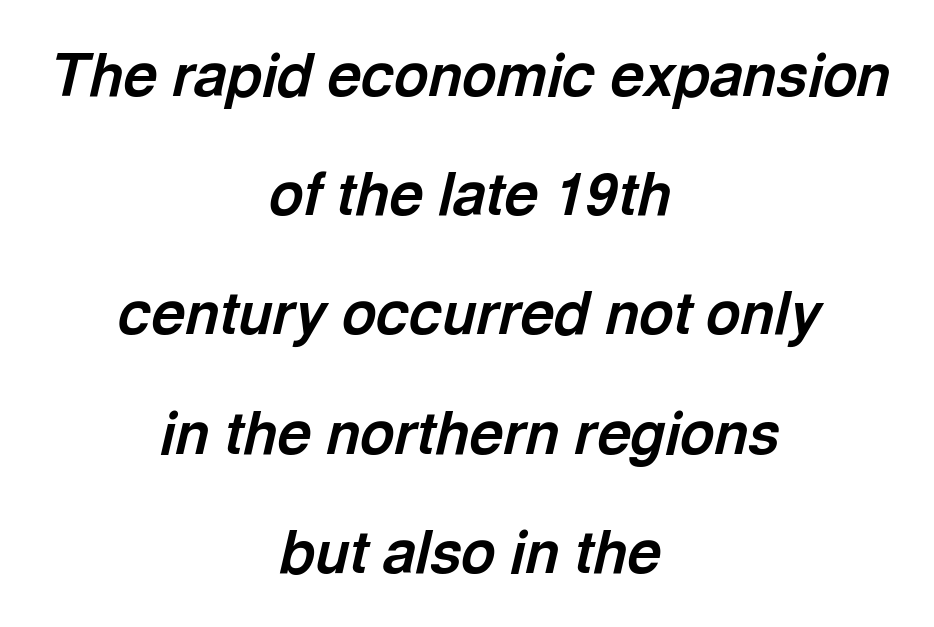
Q: Is the text bold? A: Yes.
Q: Is the text italic (slanted)? A: Yes, it leans right by about 13 degrees.
Q: Is the text underlined? A: No.
Q: How is the paragraph aligned? A: Centered.
Q: Is the spacing between letters normal or unusually wide? A: Normal.
Q: Is the spacing between lines tight, normal or loose? A: Loose.
Q: Width (condensed, normal, or wide)? A: Normal.
Q: x-height? A: Medium.
Q: Monospaced? A: No.
